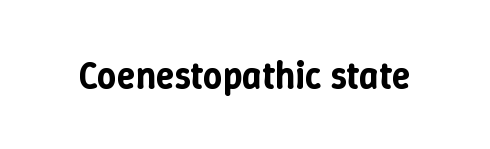
{"italic": "no", "width": "normal", "stroke_contrast": "low", "x_height": "medium", "monospaced": "no", "underline": "no", "letter_spacing": "normal", "letter_spacing_em": 0.0, "glyph_px": 38}
